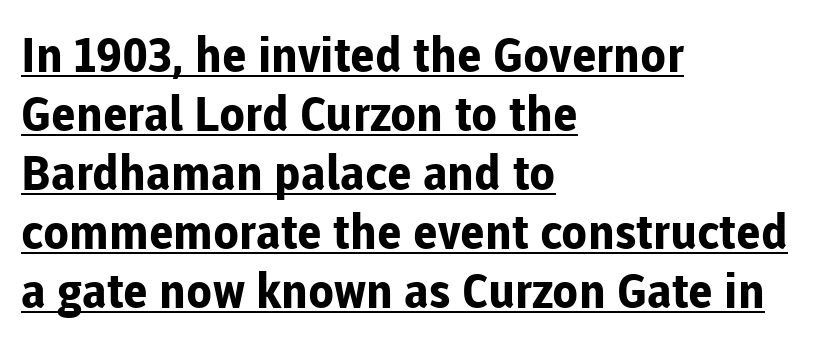
Q: Is the text bold? A: Yes.
Q: Is the text italic (slanted)? A: No, it is upright.
Q: Is the typeface a serif or a sans-serif typeface? A: Sans-serif.
Q: Is the text underlined? A: Yes.
Q: How is the paragraph aligned? A: Left-aligned.
Q: Is the spacing between letters normal or unusually wide? A: Normal.
Q: Width (condensed, normal, or wide)? A: Normal.
Q: Stroke contrast? A: Low.
Q: x-height? A: Medium.
Q: Monospaced? A: No.
